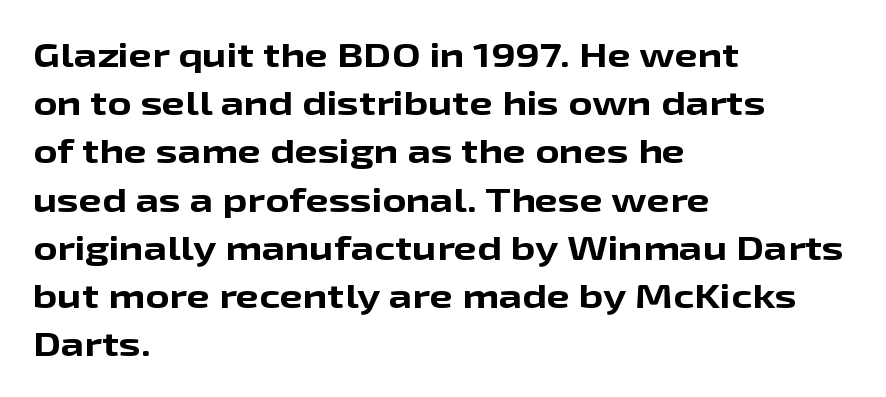
Q: Is the text bold? A: Yes.
Q: Is the text italic (slanted)? A: No, it is upright.
Q: Is the typeface a serif or a sans-serif typeface? A: Sans-serif.
Q: Is the text underlined? A: No.
Q: How is the paragraph aligned? A: Left-aligned.
Q: Is the spacing between letters normal or unusually wide? A: Normal.
Q: Is the spacing between lines tight, normal or loose? A: Normal.
Q: Width (condensed, normal, or wide)? A: Wide.
Q: Stroke contrast? A: Low.
Q: x-height? A: Medium.
Q: Monospaced? A: No.
